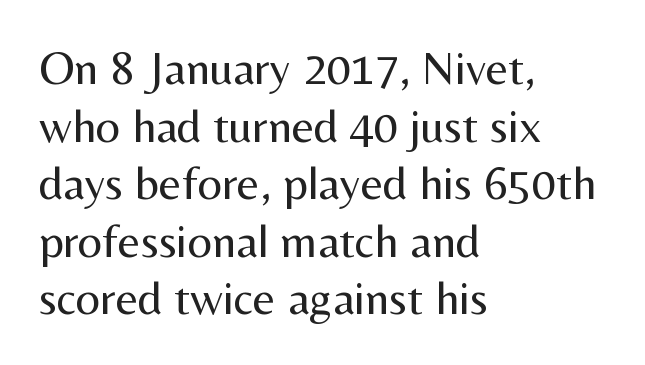
The text block is weighted toward the left margin, trailing off unevenly rightward. The font sits on the lighter half of the weight spectrum, regular included. The specimen omits any rule beneath the text block's lines. The type sits square on the baseline with zero lean. Is this a fixed-width face? No — the glyphs have proportional, varying widths. These lines are composed in type without serifs.
